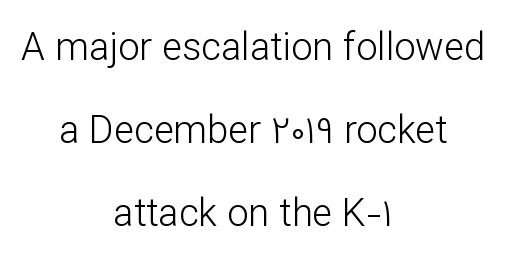
Ascenders rise straight up at ninety degrees. This reads as an unemphasized weight, regular at the heaviest. Character widths vary here, with narrow letters taking less room than wide ones. The leading is generous, giving the passage an open texture. Unlike a traditional serif, this face leaves its strokes unadorned. Bare-footed words on every line.
